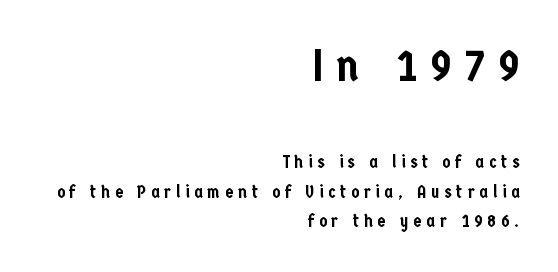
Q: Is the text italic (slanted)? A: No, it is upright.
Q: Is the typeface a serif or a sans-serif typeface? A: Sans-serif.
Q: Is the text underlined? A: No.
Q: How is the paragraph aligned? A: Right-aligned.
Q: Is the spacing between letters normal or unusually wide? A: Unusually wide.
Q: Is the spacing between lines tight, normal or loose? A: Normal.
Q: Which block of text is set in a larger size, the first (top) or the second (bottom)? A: The first (top) one.
Q: Width (condensed, normal, or wide)? A: Condensed.
Q: Stroke contrast? A: Low.
Q: x-height? A: Medium.
Q: Monospaced? A: No.
